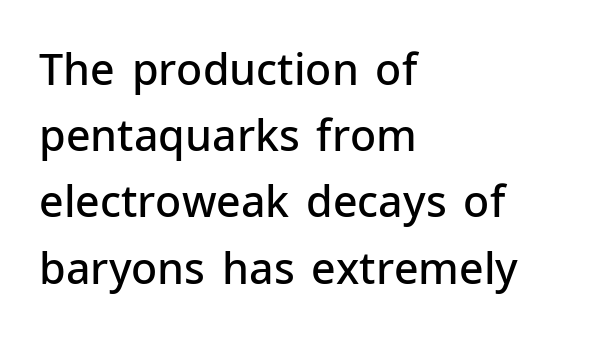
The image shows 43 px semibold sans-serif type, upright; set left-aligned, normal line spacing (1.54x), normal letter spacing, not underlined; low stroke contrast and a medium x-height.
